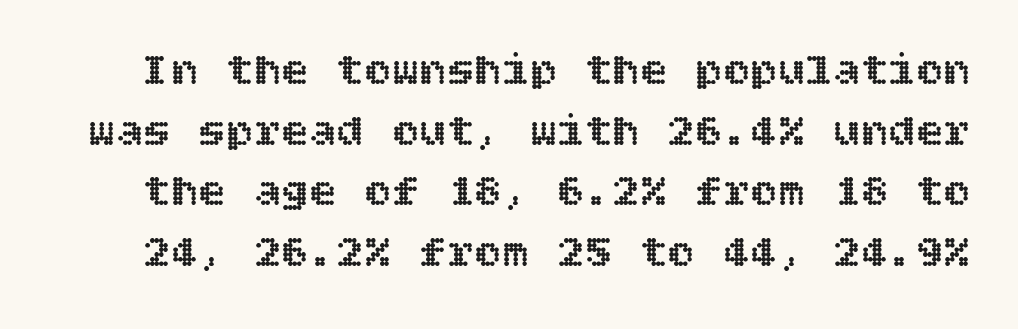
{"italic": "no", "width": "normal", "x_height": "large", "underline": "no", "line_spacing": "normal", "line_spacing_ratio": 1.32, "letter_spacing": "normal", "letter_spacing_em": 0.0, "glyph_px": 46}
